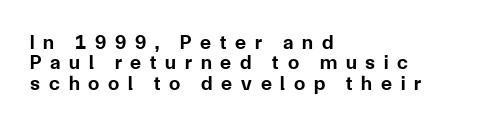
The image shows 20 px bold type, upright; set left-aligned, tight line spacing (1.02x), unusually wide letter spacing (+0.44 em), not underlined.
